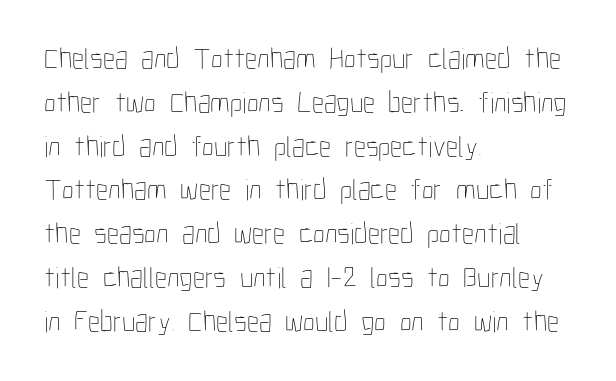
{"italic": "no", "bold": "no", "weight": "thin", "width": "condensed", "stroke_contrast": "low", "x_height": "medium", "monospaced": "no", "underline": "no", "align": "left", "line_spacing": "normal", "line_spacing_ratio": 1.46, "letter_spacing": "normal", "letter_spacing_em": 0.0, "glyph_px": 30}
